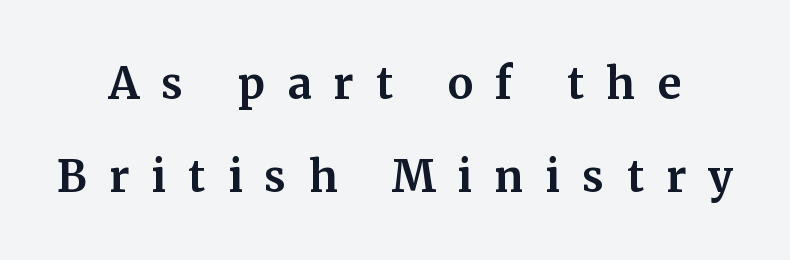
{"serif": "yes", "italic": "no", "width": "normal", "stroke_contrast": "medium", "x_height": "medium", "monospaced": "no", "underline": "no", "line_spacing": "normal", "line_spacing_ratio": 1.6, "letter_spacing": "wide", "letter_spacing_em": 0.38, "glyph_px": 58}
